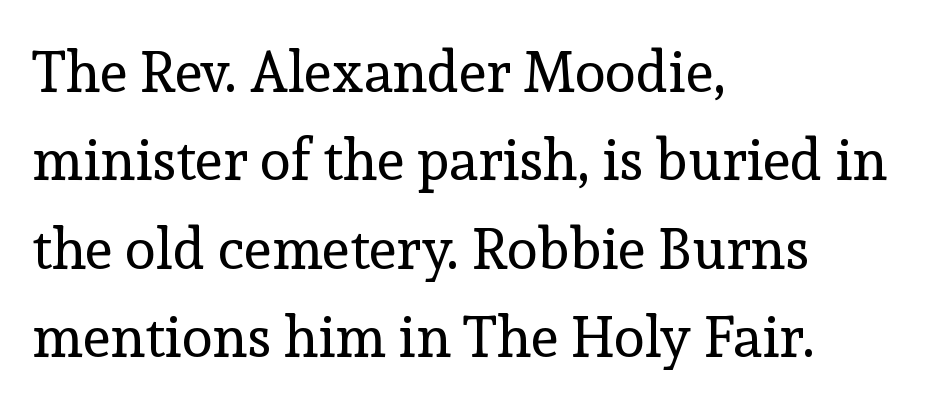
{"serif": "yes", "italic": "no", "bold": "no", "weight": "regular", "width": "normal", "x_height": "medium", "monospaced": "no", "underline": "no", "align": "left", "line_spacing": "normal", "line_spacing_ratio": 1.55, "letter_spacing": "normal", "letter_spacing_em": 0.0, "glyph_px": 57}
